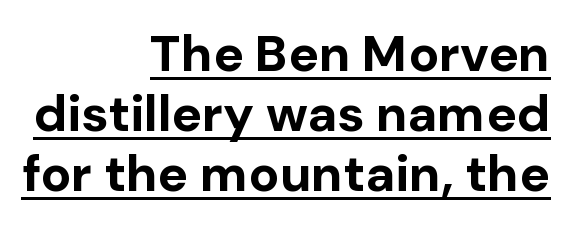
The image shows 51 px bold sans-serif type, upright; set right-aligned, line spacing 1.18x, normal letter spacing, underlined; low stroke contrast and a medium x-height.
